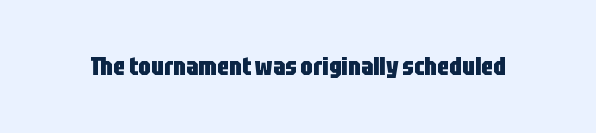
Q: Is the text bold? A: Yes.
Q: Is the text italic (slanted)? A: No, it is upright.
Q: Is the text underlined? A: No.
Q: Is the spacing between letters normal or unusually wide? A: Normal.
